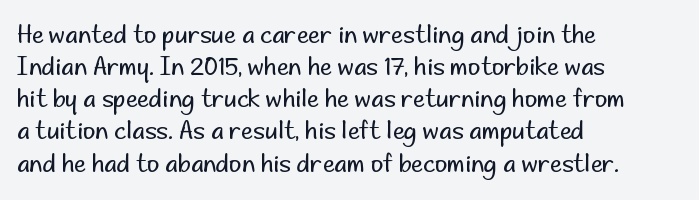
Q: Is the text bold? A: No.
Q: Is the text italic (slanted)? A: No, it is upright.
Q: Is the text underlined? A: No.
Q: How is the paragraph aligned? A: Left-aligned.
Q: Is the spacing between letters normal or unusually wide? A: Normal.
Q: Is the spacing between lines tight, normal or loose? A: Normal.
